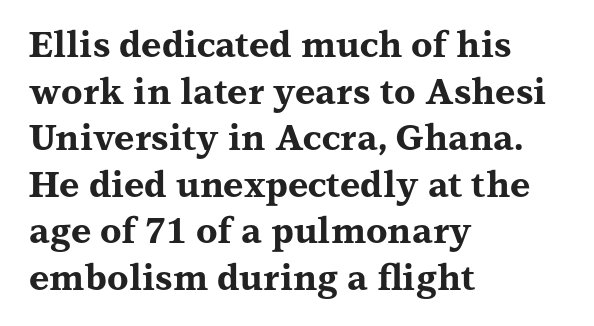
Q: Is the text bold? A: Yes.
Q: Is the text italic (slanted)? A: No, it is upright.
Q: Is the typeface a serif or a sans-serif typeface? A: Serif.
Q: Is the text underlined? A: No.
Q: How is the paragraph aligned? A: Left-aligned.
Q: Is the spacing between letters normal or unusually wide? A: Normal.
Q: Is the spacing between lines tight, normal or loose? A: Normal.
Q: Width (condensed, normal, or wide)? A: Wide.
Q: Stroke contrast? A: Medium.
Q: x-height? A: Medium.
Q: Monospaced? A: No.
